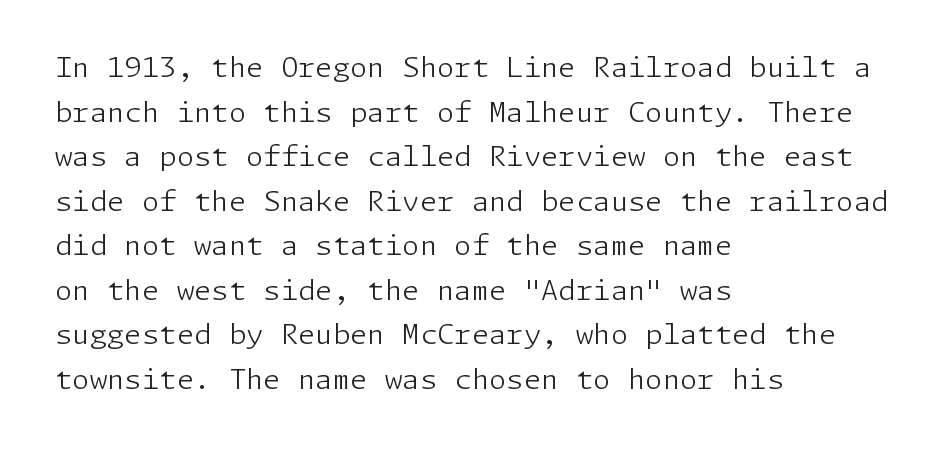
The image shows 28 px light sans-serif type, upright; set left-aligned, normal line spacing (1.59x), normal letter spacing, not underlined; low stroke contrast and a medium x-height.
